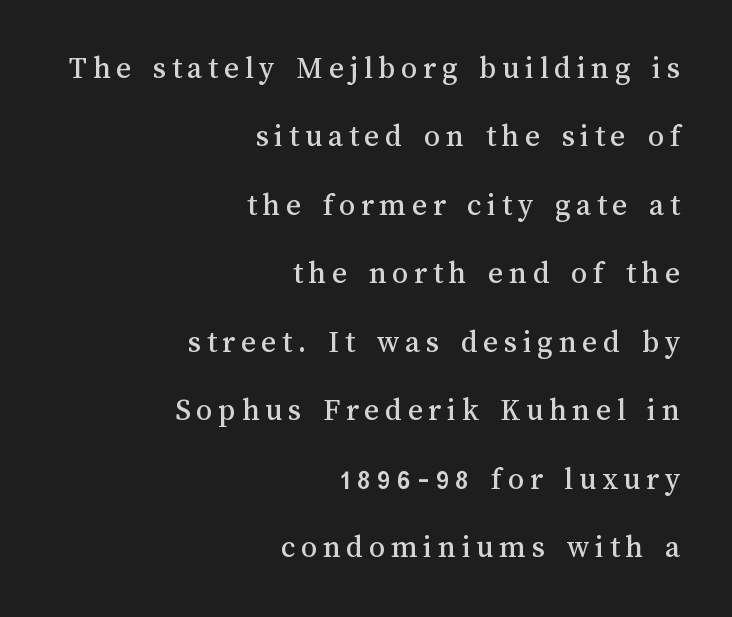
{"italic": "no", "width": "normal", "stroke_contrast": "medium", "x_height": "medium", "monospaced": "no", "underline": "no", "align": "right", "line_spacing": "loose", "line_spacing_ratio": 2.14, "glyph_px": 32}
